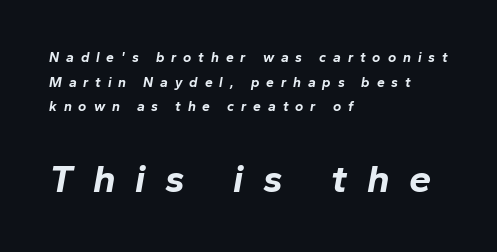
Q: Is the text bold? A: Yes.
Q: Is the text italic (slanted)? A: Yes, it leans right by about 10 degrees.
Q: Is the text underlined? A: No.
Q: How is the paragraph aligned? A: Left-aligned.
Q: Is the spacing between letters normal or unusually wide? A: Unusually wide.
Q: Which block of text is set in a larger size, the first (top) or the second (bottom)? A: The second (bottom) one.
Q: Width (condensed, normal, or wide)? A: Normal.
Q: Stroke contrast? A: Low.
Q: x-height? A: Medium.
Q: Monospaced? A: No.
